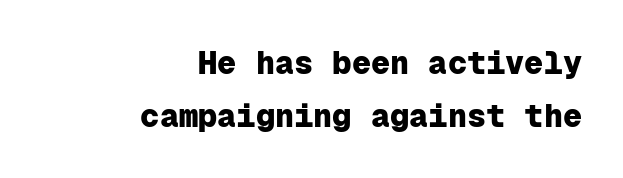
The image shows 32 px heavy sans-serif type, upright, monospaced; set right-aligned, normal line spacing (1.65x), normal letter spacing, not underlined; low stroke contrast and a medium x-height.
